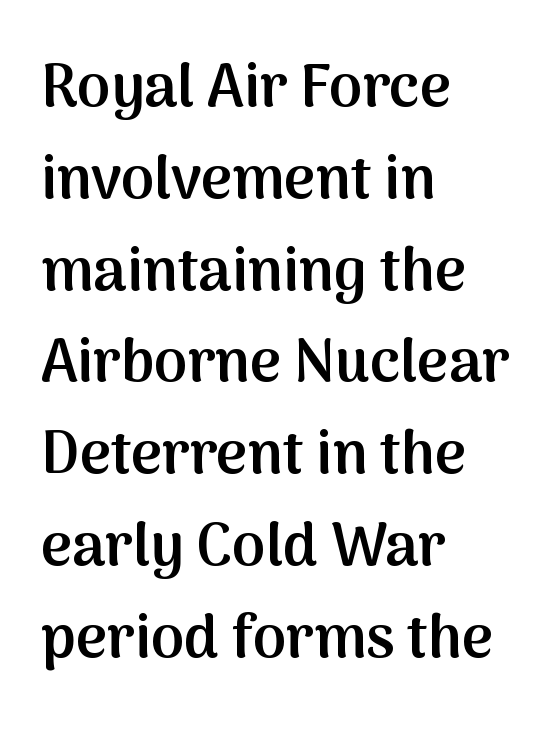
{"serif": "no", "italic": "no", "bold": "semi", "weight": "semibold", "width": "normal", "stroke_contrast": "medium", "x_height": "medium", "monospaced": "no", "underline": "no", "align": "left", "line_spacing": "normal", "line_spacing_ratio": 1.53, "letter_spacing": "normal", "letter_spacing_em": 0.0, "glyph_px": 60}
